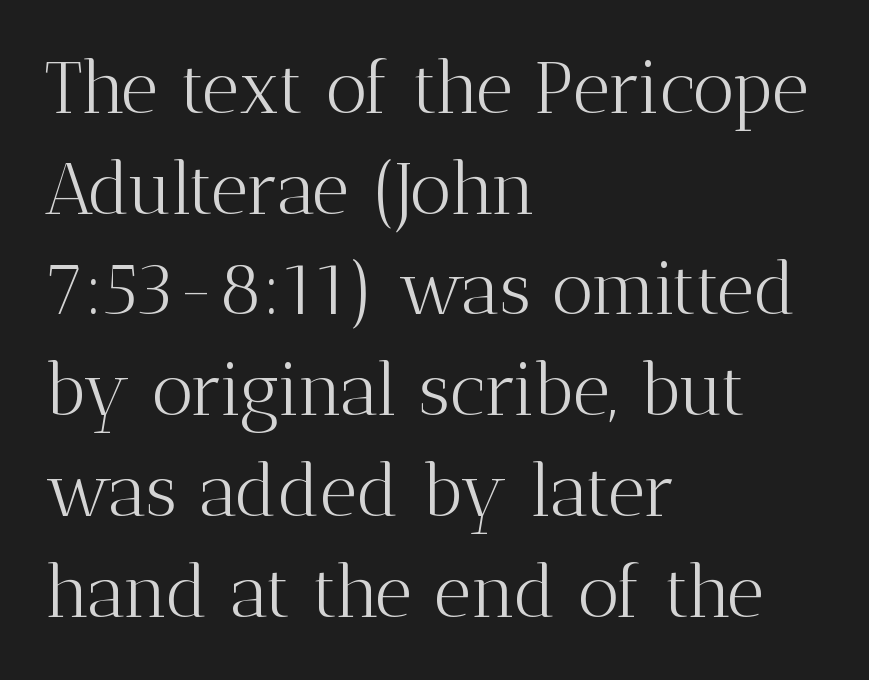
One glance says typical: line gaps are just what's usual. These lines are rendered in a variable-pitch font. The tracking reads as untouched default to a designer's eye. Short and long lines alike share a common starting point at left. To sum up the face: it has serifs. Weight: in the light-to-regular range.
